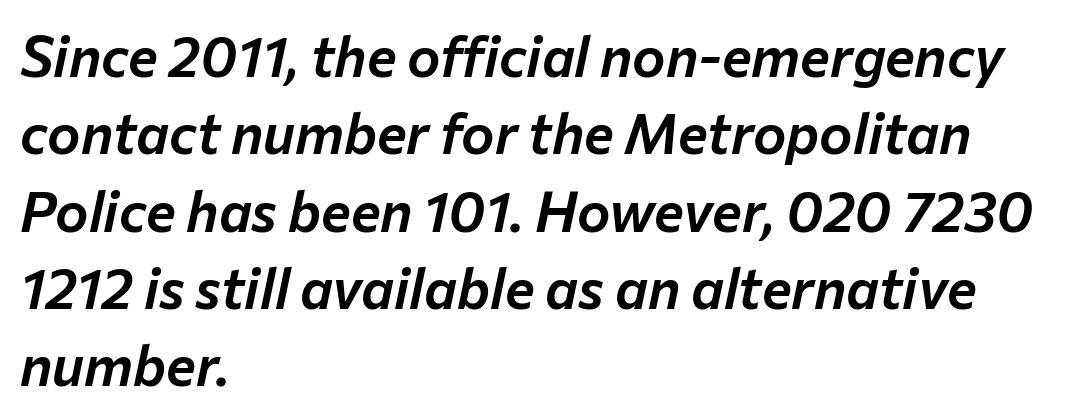
The image shows 56 px text type, italic (leaning right); set left-aligned, normal line spacing (1.38x), normal letter spacing, not underlined; low stroke contrast and a medium x-height.
